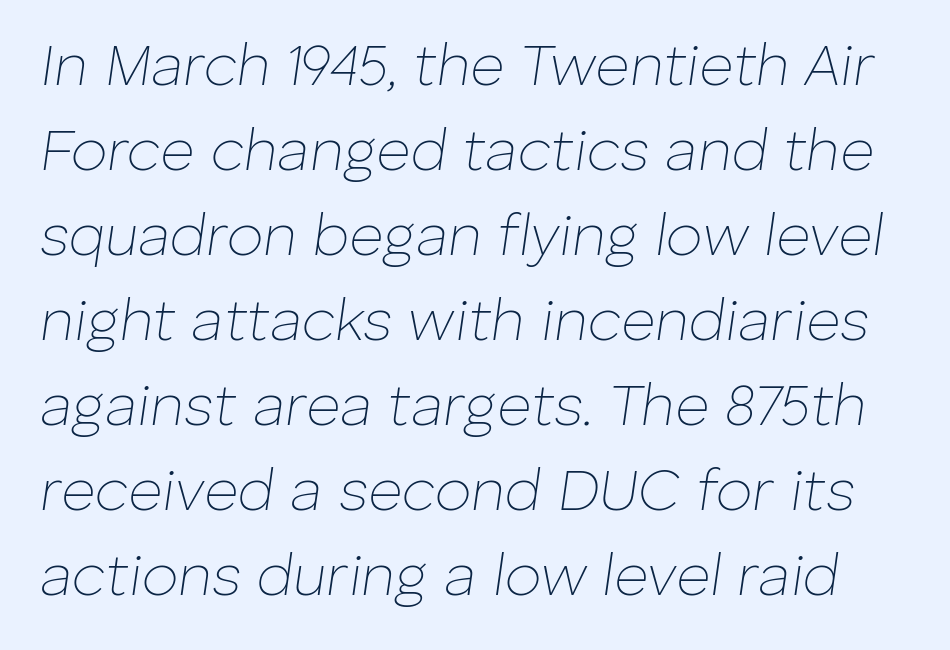
{"italic": "yes", "lean": "right", "slant_degrees": 8, "bold": "no", "weight": "thin", "width": "normal", "stroke_contrast": "low", "x_height": "medium", "monospaced": "no", "underline": "no", "line_spacing": "normal", "line_spacing_ratio": 1.44, "letter_spacing": "normal", "letter_spacing_em": 0.0, "glyph_px": 59}
